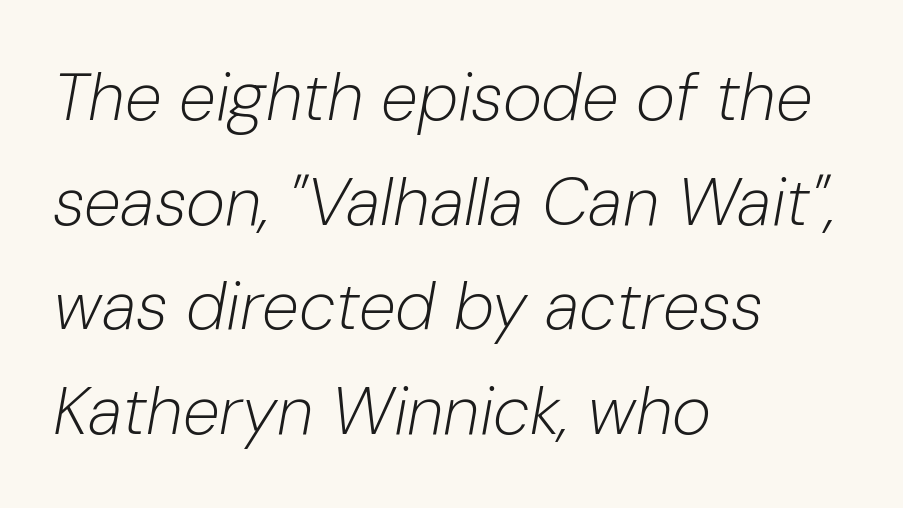
The image shows 67 px light type, italic (leaning right); set left-aligned, normal line spacing (1.56x), normal letter spacing, not underlined; low stroke contrast and a medium x-height.
